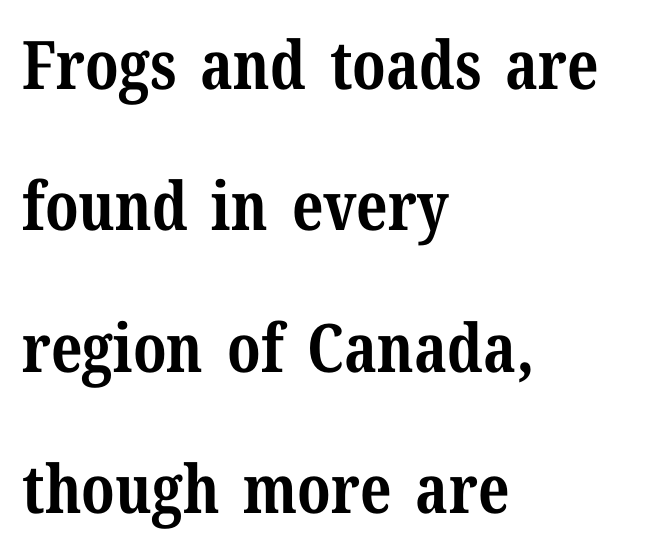
{"serif": "yes", "italic": "no", "bold": "yes", "weight": "bold", "width": "normal", "stroke_contrast": "medium", "x_height": "medium", "monospaced": "no", "underline": "no", "align": "left", "line_spacing": "loose", "line_spacing_ratio": 2.11, "letter_spacing": "normal", "letter_spacing_em": 0.0, "glyph_px": 67}
